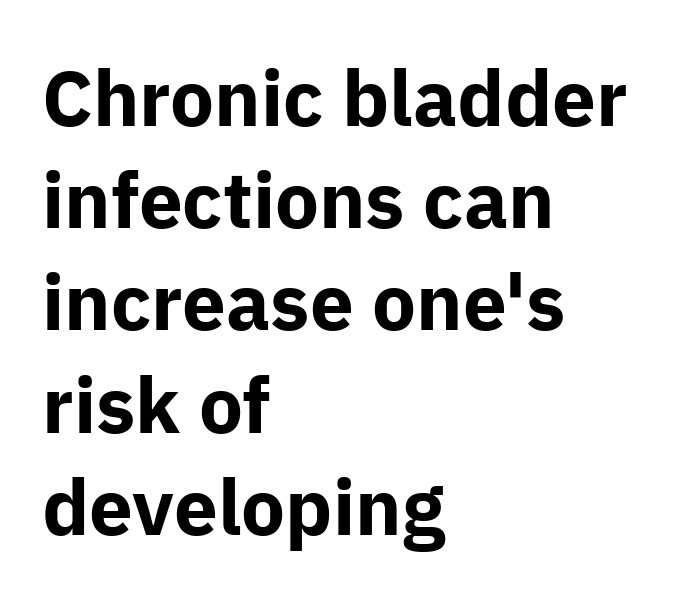
{"serif": "no", "italic": "no", "bold": "yes", "weight": "bold", "width": "normal", "stroke_contrast": "low", "x_height": "medium", "monospaced": "no", "underline": "no", "align": "left", "line_spacing": "normal", "line_spacing_ratio": 1.31, "letter_spacing": "normal", "letter_spacing_em": 0.0, "glyph_px": 78}
